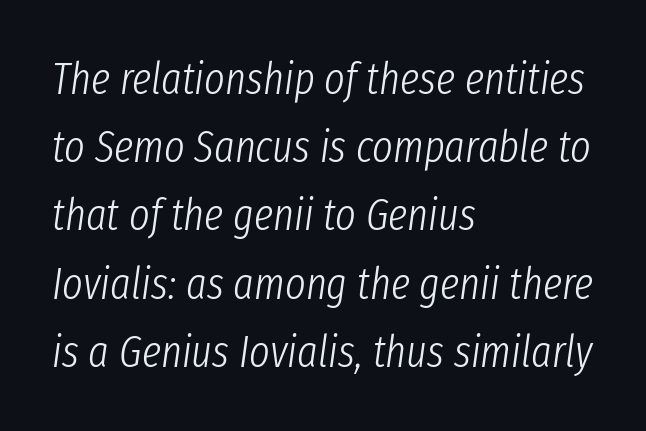
No word sits above an underline. Does the leading feel generous? No, just average. Horizontally, the lines are justified to the leading edge only. Weight: in the light-to-regular range. These lines are rendered in a variable-pitch font. No extra tracking has been applied to these lines.
